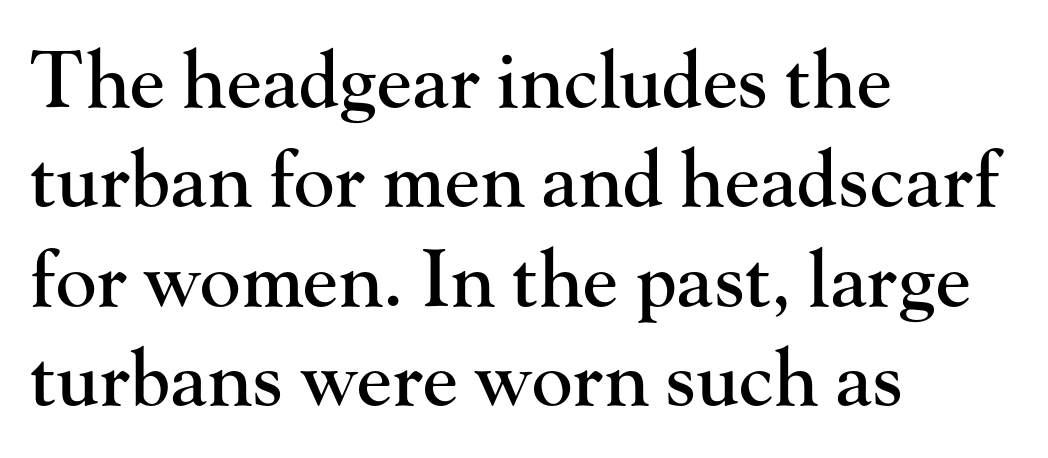
Q: Is the text italic (slanted)? A: No, it is upright.
Q: Is the typeface a serif or a sans-serif typeface? A: Serif.
Q: Is the text underlined? A: No.
Q: How is the paragraph aligned? A: Left-aligned.
Q: Is the spacing between letters normal or unusually wide? A: Normal.
Q: Is the spacing between lines tight, normal or loose? A: Normal.
Q: Width (condensed, normal, or wide)? A: Normal.
Q: Stroke contrast? A: High.
Q: x-height? A: Small.
Q: Monospaced? A: No.
